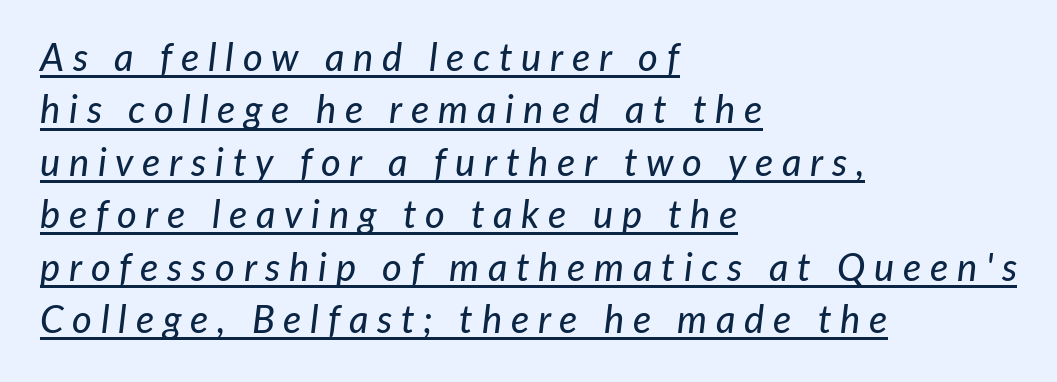
Q: Is the text italic (slanted)? A: Yes, it leans right by about 7 degrees.
Q: Is the text underlined? A: Yes.
Q: How is the paragraph aligned? A: Left-aligned.
Q: Is the spacing between letters normal or unusually wide? A: Unusually wide.
Q: Is the spacing between lines tight, normal or loose? A: Normal.
Q: Width (condensed, normal, or wide)? A: Normal.
Q: Stroke contrast? A: Low.
Q: x-height? A: Medium.
Q: Monospaced? A: No.
